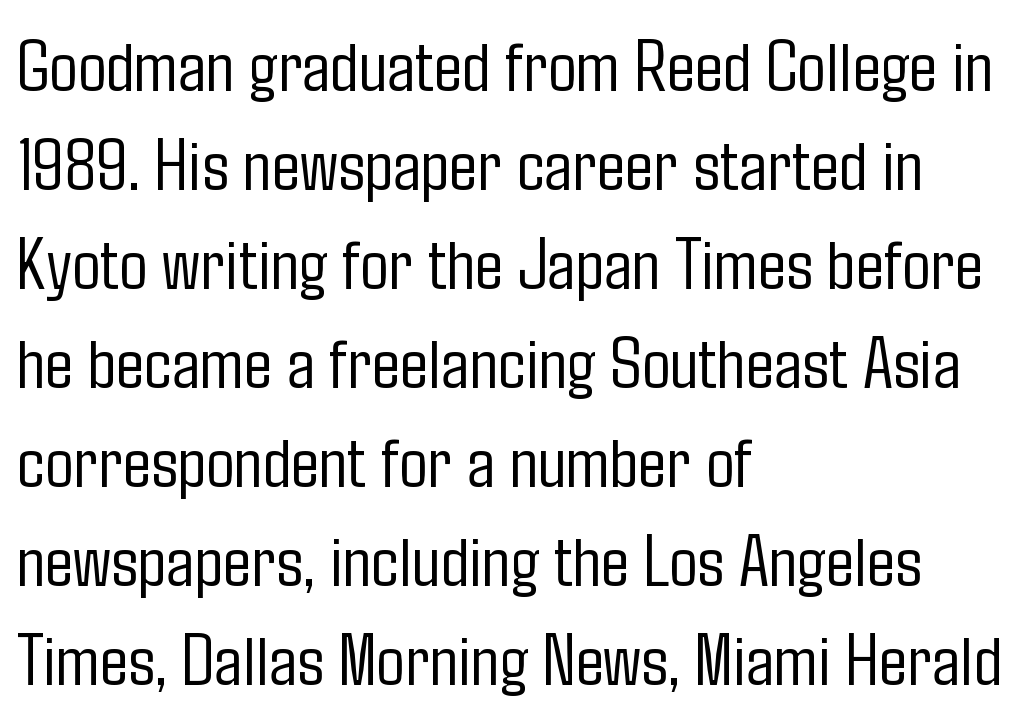
Q: Is the text bold? A: No.
Q: Is the text italic (slanted)? A: No, it is upright.
Q: Is the typeface a serif or a sans-serif typeface? A: Sans-serif.
Q: Is the text underlined? A: No.
Q: How is the paragraph aligned? A: Left-aligned.
Q: Is the spacing between letters normal or unusually wide? A: Normal.
Q: Is the spacing between lines tight, normal or loose? A: Normal.
Q: Width (condensed, normal, or wide)? A: Condensed.
Q: Stroke contrast? A: Low.
Q: x-height? A: Medium.
Q: Monospaced? A: No.
